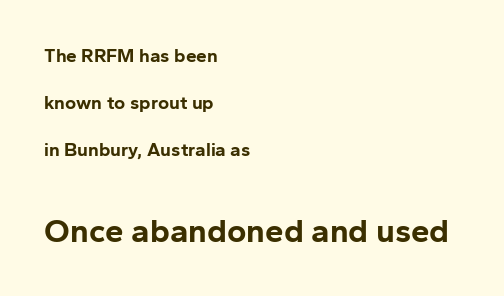
Q: Is the text bold? A: Yes.
Q: Is the text italic (slanted)? A: No, it is upright.
Q: Is the typeface a serif or a sans-serif typeface? A: Sans-serif.
Q: Is the text underlined? A: No.
Q: How is the paragraph aligned? A: Left-aligned.
Q: Is the spacing between letters normal or unusually wide? A: Normal.
Q: Is the spacing between lines tight, normal or loose? A: Loose.
Q: Which block of text is set in a larger size, the first (top) or the second (bottom)? A: The second (bottom) one.
Q: Width (condensed, normal, or wide)? A: Normal.
Q: Stroke contrast? A: Low.
Q: x-height? A: Medium.
Q: Monospaced? A: No.
